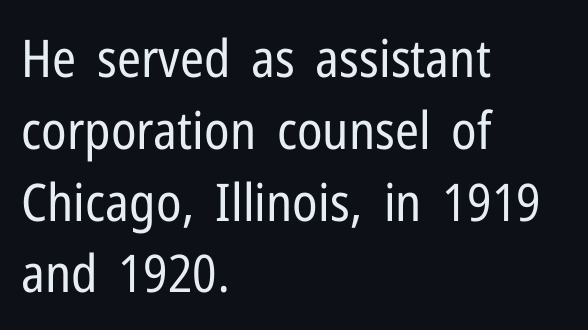
{"serif": "no", "italic": "no", "bold": "no", "weight": "regular", "width": "condensed", "stroke_contrast": "low", "x_height": "medium", "monospaced": "no", "underline": "no", "align": "left", "line_spacing": "normal", "line_spacing_ratio": 1.38, "letter_spacing": "normal", "letter_spacing_em": 0.0, "glyph_px": 52}
